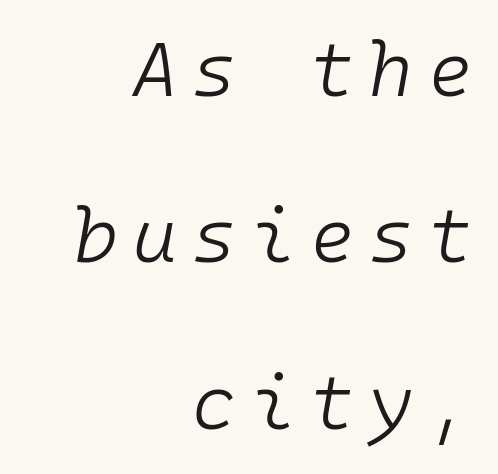
The image shows 75 px light type, italic (leaning right), monospaced; set right-aligned, loose line spacing (2.22x), unusually wide letter spacing (+0.2 em), not underlined; low stroke contrast and a medium x-height.
